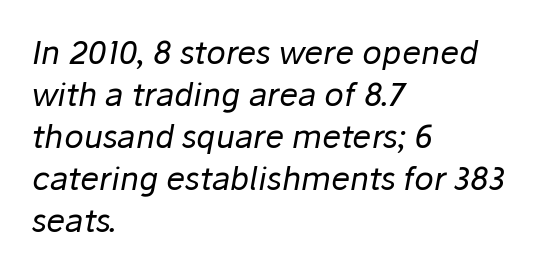
{"italic": "yes", "lean": "right", "slant_degrees": 10, "bold": "no", "weight": "regular", "width": "normal", "stroke_contrast": "low", "x_height": "medium", "monospaced": "no", "underline": "no", "align": "left", "line_spacing": "normal", "line_spacing_ratio": 1.31, "letter_spacing": "normal", "letter_spacing_em": 0.0, "glyph_px": 32}
